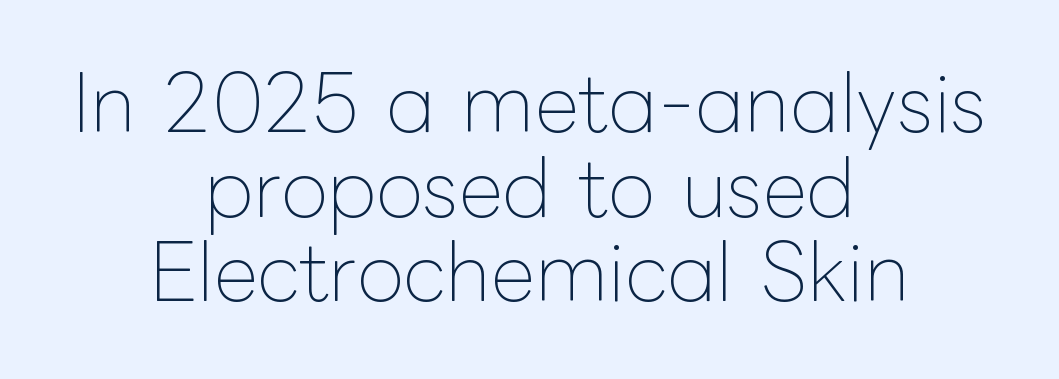
{"italic": "no", "bold": "no", "weight": "thin", "width": "normal", "stroke_contrast": "low", "x_height": "medium", "monospaced": "no", "underline": "no", "align": "center", "line_spacing": "tight", "line_spacing_ratio": 1.1, "letter_spacing": "normal", "letter_spacing_em": 0.0, "glyph_px": 77}
